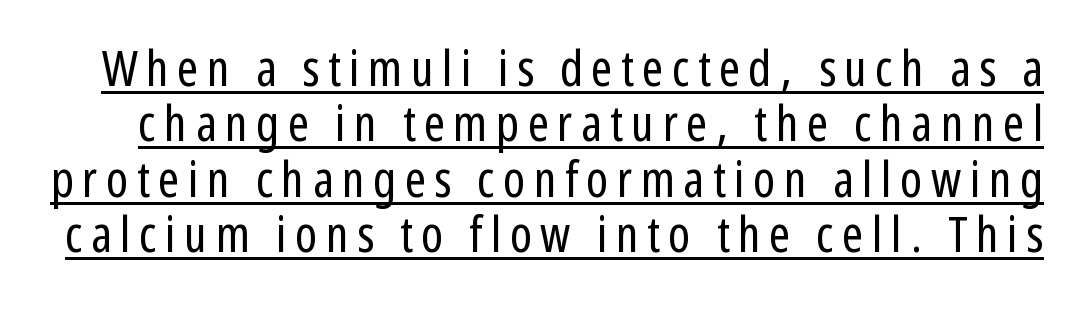
Q: Is the text bold? A: No.
Q: Is the text italic (slanted)? A: No, it is upright.
Q: Is the typeface a serif or a sans-serif typeface? A: Sans-serif.
Q: Is the text underlined? A: Yes.
Q: Is the spacing between lines tight, normal or loose? A: Tight.
Q: Width (condensed, normal, or wide)? A: Condensed.
Q: Stroke contrast? A: Low.
Q: x-height? A: Medium.
Q: Monospaced? A: No.
